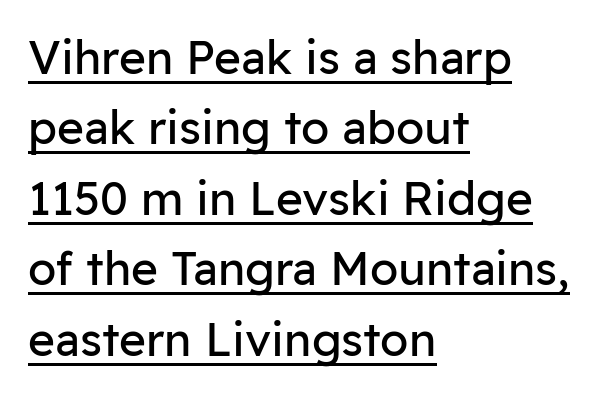
Q: Is the text bold? A: No.
Q: Is the text italic (slanted)? A: No, it is upright.
Q: Is the typeface a serif or a sans-serif typeface? A: Sans-serif.
Q: Is the text underlined? A: Yes.
Q: How is the paragraph aligned? A: Left-aligned.
Q: Is the spacing between letters normal or unusually wide? A: Normal.
Q: Is the spacing between lines tight, normal or loose? A: Normal.
Q: Width (condensed, normal, or wide)? A: Normal.
Q: Stroke contrast? A: Low.
Q: x-height? A: Medium.
Q: Monospaced? A: No.
